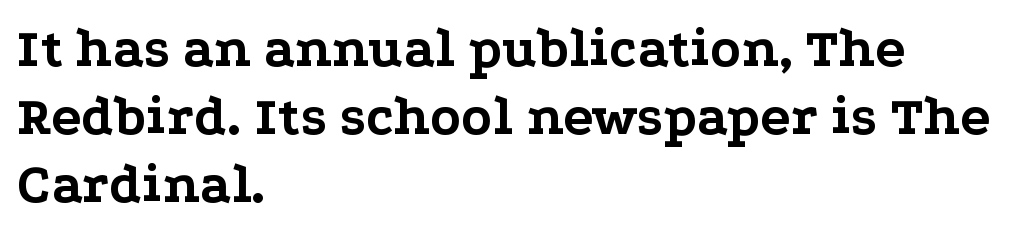
{"serif": "yes", "italic": "no", "bold": "yes", "weight": "bold", "width": "wide", "stroke_contrast": "low", "x_height": "medium", "monospaced": "no", "underline": "no", "align": "left", "line_spacing_ratio": 1.21, "letter_spacing": "normal", "letter_spacing_em": 0.0, "glyph_px": 56}
